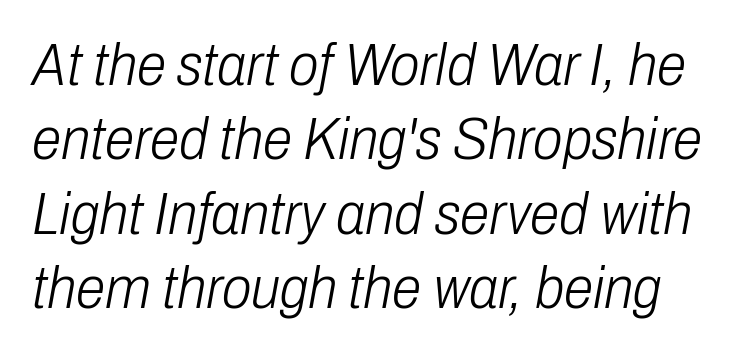
The image shows 60 px light, condensed type, italic (leaning right); set line spacing 1.24x, normal letter spacing, not underlined; low stroke contrast and a medium x-height.
